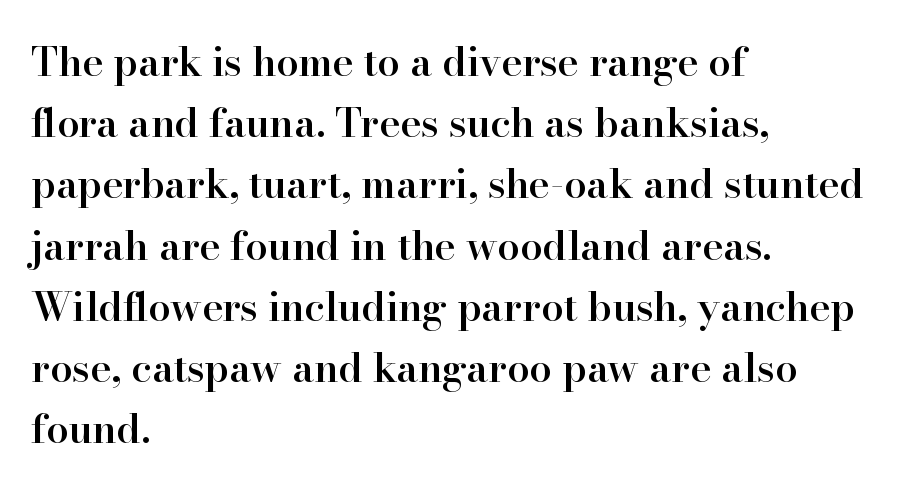
The image shows 40 px semibold serif type, upright; set left-aligned, normal line spacing (1.53x), normal letter spacing, not underlined; high stroke contrast and a small x-height.
